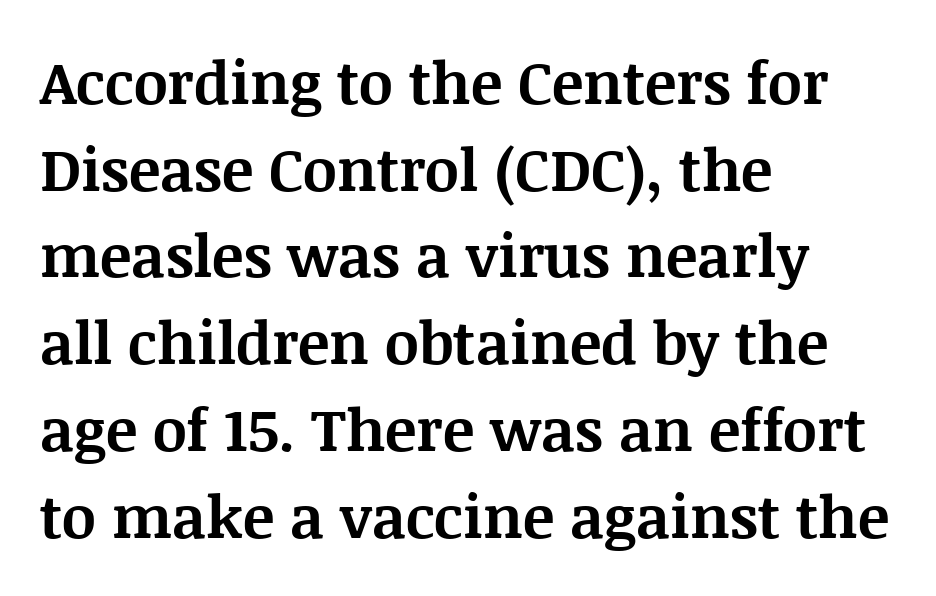
Q: Is the text bold? A: Yes.
Q: Is the text italic (slanted)? A: No, it is upright.
Q: Is the typeface a serif or a sans-serif typeface? A: Serif.
Q: Is the text underlined? A: No.
Q: How is the paragraph aligned? A: Left-aligned.
Q: Is the spacing between letters normal or unusually wide? A: Normal.
Q: Is the spacing between lines tight, normal or loose? A: Normal.
Q: Width (condensed, normal, or wide)? A: Normal.
Q: Stroke contrast? A: Medium.
Q: x-height? A: Large.
Q: Monospaced? A: No.
